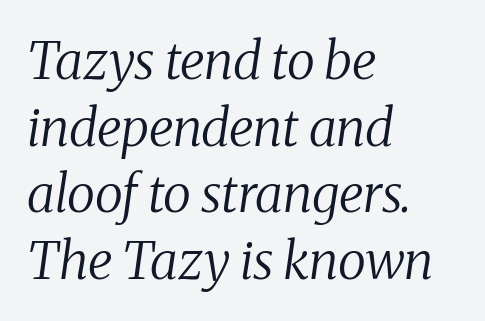
Q: Is the text bold? A: No.
Q: Is the text italic (slanted)? A: Yes, it leans right by about 8 degrees.
Q: Is the typeface a serif or a sans-serif typeface? A: Serif.
Q: Is the text underlined? A: No.
Q: How is the paragraph aligned? A: Left-aligned.
Q: Is the spacing between letters normal or unusually wide? A: Normal.
Q: Is the spacing between lines tight, normal or loose? A: Normal.
Q: Width (condensed, normal, or wide)? A: Normal.
Q: Stroke contrast? A: Medium.
Q: x-height? A: Medium.
Q: Monospaced? A: No.
